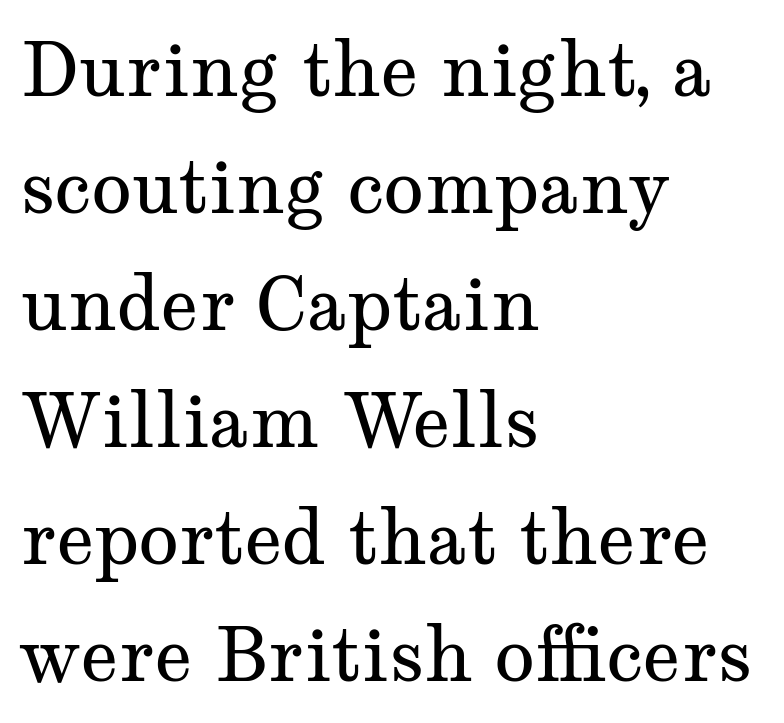
A typesetter would call this proportional, since set widths differ per character. Underlining? Definitely not there. Nope, not italic — everything's standing straight. Reading down the column, the eye jumps a familiar distance to each next line.
